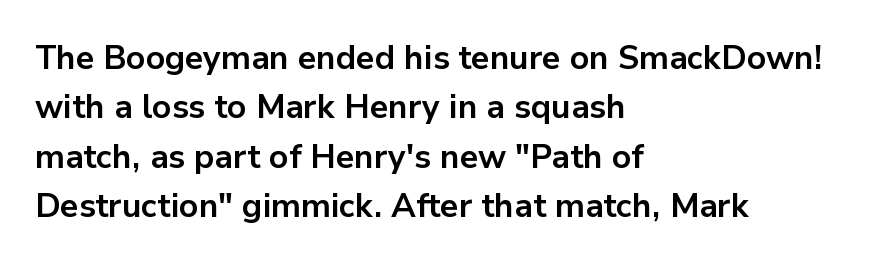
Q: Is the text bold? A: Yes.
Q: Is the text italic (slanted)? A: No, it is upright.
Q: Is the typeface a serif or a sans-serif typeface? A: Sans-serif.
Q: Is the text underlined? A: No.
Q: How is the paragraph aligned? A: Left-aligned.
Q: Is the spacing between letters normal or unusually wide? A: Normal.
Q: Is the spacing between lines tight, normal or loose? A: Normal.
Q: Width (condensed, normal, or wide)? A: Normal.
Q: Stroke contrast? A: Low.
Q: x-height? A: Medium.
Q: Monospaced? A: No.
